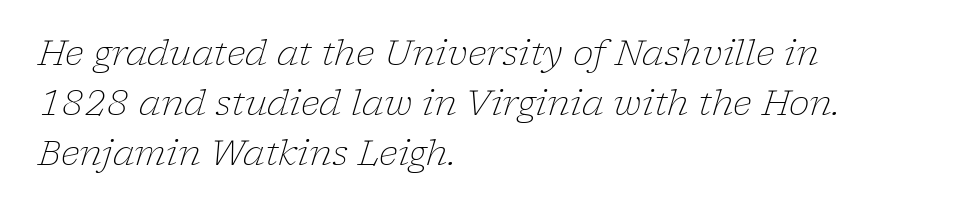
The gaps between neighbouring characters are ordinary and unremarkable. The rendering uses natural spacing where letterforms have individual widths. Slanted lettering throughout. The font sits on the lighter half of the weight spectrum, regular included.
